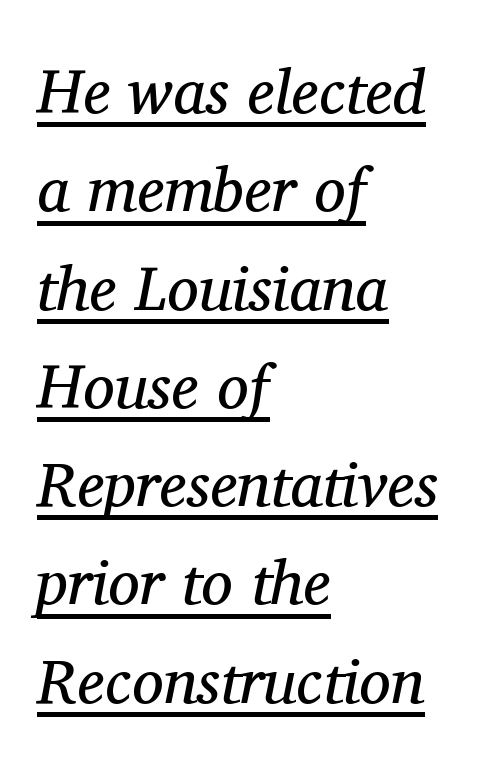
Line beginnings align vertically; line endings do not. A typesetter would mark this as italic. You could call the tracking neutral — neither tight nor loose. The face used here is proportionally spaced, like ordinary book or web type. The letters look calm and open, with moderate or lighter stems.
